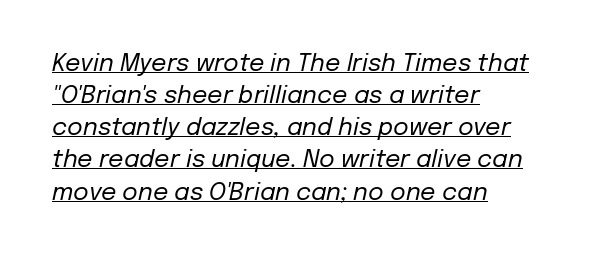
The image shows 24 px text type, italic (leaning right); set left-aligned, normal line spacing (1.34x), normal letter spacing, underlined.
